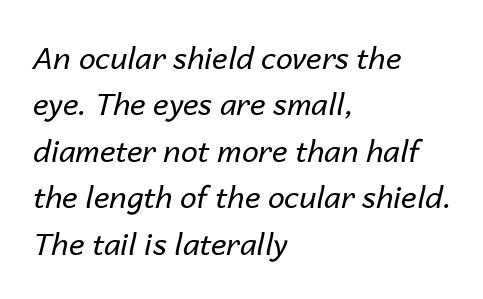
{"italic": "yes", "lean": "right", "slant_degrees": 14, "bold": "no", "weight": "regular", "width": "normal", "stroke_contrast": "low", "x_height": "medium", "monospaced": "no", "underline": "no", "align": "left", "line_spacing": "normal", "line_spacing_ratio": 1.55, "letter_spacing": "normal", "letter_spacing_em": 0.0, "glyph_px": 30}
